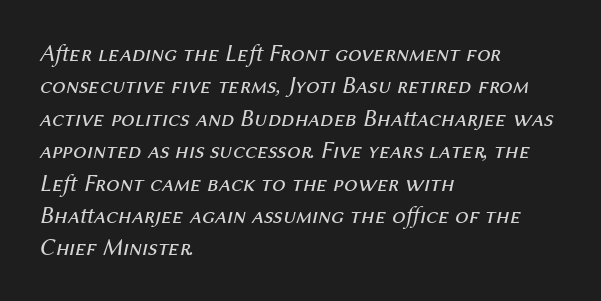
Compared with ordinary roman type, these characters are visibly tilted. The characters are drawn with everyday or finer stroke widths. Reading down the block, your eye returns to a fixed left position each line. Words appear dense and cohesive because spacing is normal. Evenly set lines give the paragraph a standard silhouette.
